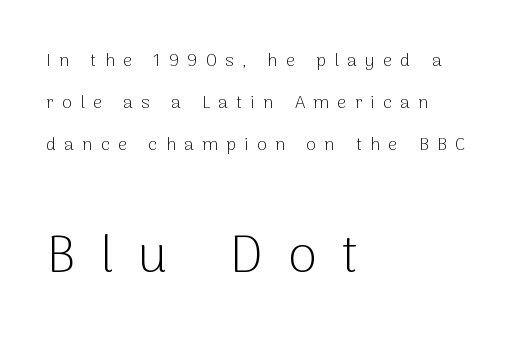
{"serif": "no", "italic": "no", "bold": "no", "weight": "light", "width": "normal", "stroke_contrast": "low", "x_height": "medium", "monospaced": "no", "underline": "no", "align": "left", "line_spacing": "loose", "line_spacing_ratio": 2.34, "letter_spacing": "wide", "letter_spacing_em": 0.46, "larger_block": "second", "size_ratio": 2.94, "glyph_px": 53}
